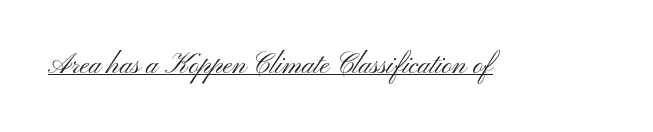
{"serif": "no", "bold": "no", "weight": "light", "width": "wide", "stroke_contrast": "medium", "x_height": "small", "monospaced": "no", "underline": "yes", "letter_spacing": "normal", "letter_spacing_em": 0.0, "glyph_px": 28}
